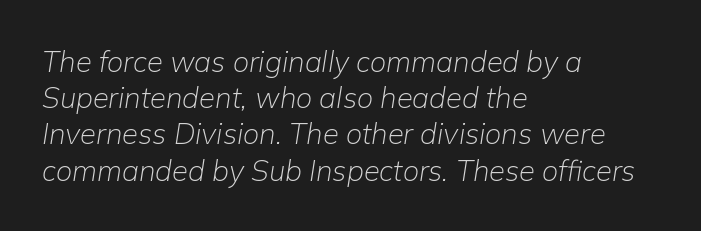
The image shows 29 px light type, italic (leaning right); set left-aligned, normal line spacing (1.25x), normal letter spacing, not underlined; low stroke contrast and a medium x-height.
